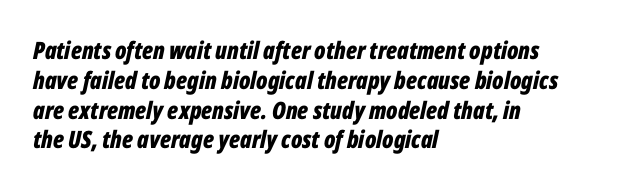
The image shows 24 px bold type, italic (leaning right); set left-aligned, line spacing 1.24x, normal letter spacing, not underlined.
